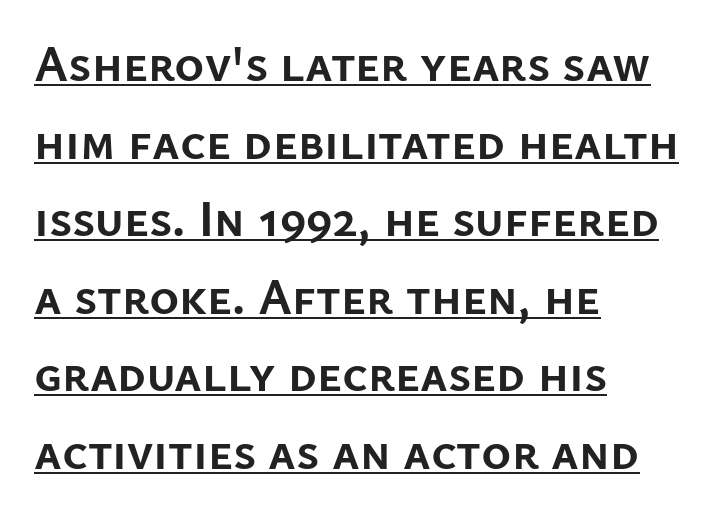
Look at the tracking — it's just the regular setting, nothing added. Compared with typical paragraphs, the rows here are spaced about the same. The lines in this sample share a left origin and differ only in where they stop. You can tell from the bare stems that sans-serif type was used. Vertical strokes here are truly vertical. This sample carries an underscore along the baseline area.
